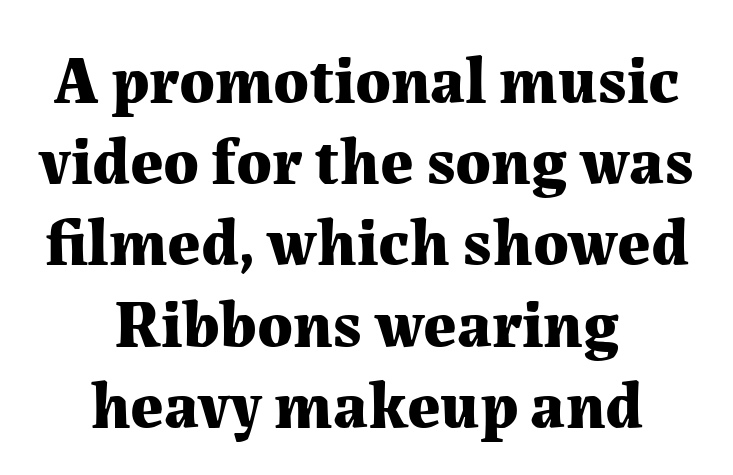
{"serif": "yes", "italic": "no", "bold": "yes", "weight": "bold", "width": "normal", "stroke_contrast": "medium", "x_height": "medium", "monospaced": "no", "underline": "no", "align": "center", "line_spacing_ratio": 1.23, "letter_spacing": "normal", "letter_spacing_em": 0.0, "glyph_px": 66}
